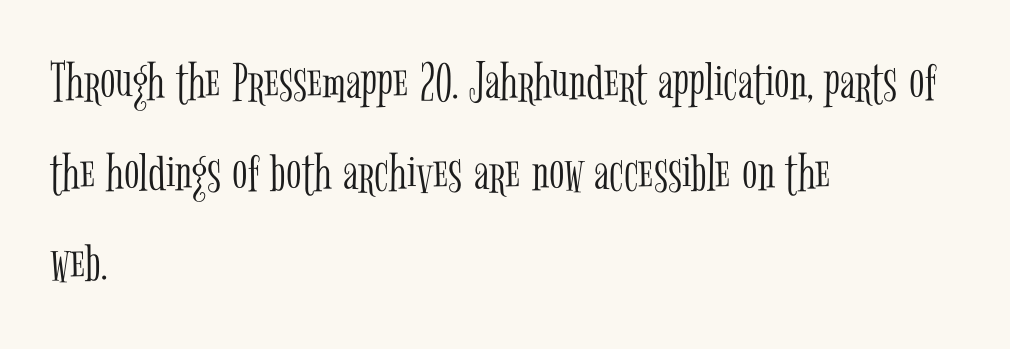
Q: Is the text bold? A: No.
Q: Is the text italic (slanted)? A: No, it is upright.
Q: Is the typeface a serif or a sans-serif typeface? A: Serif.
Q: Is the text underlined? A: No.
Q: How is the paragraph aligned? A: Left-aligned.
Q: Is the spacing between letters normal or unusually wide? A: Normal.
Q: Is the spacing between lines tight, normal or loose? A: Normal.
Q: Width (condensed, normal, or wide)? A: Condensed.
Q: Stroke contrast? A: Low.
Q: x-height? A: Medium.
Q: Monospaced? A: No.
